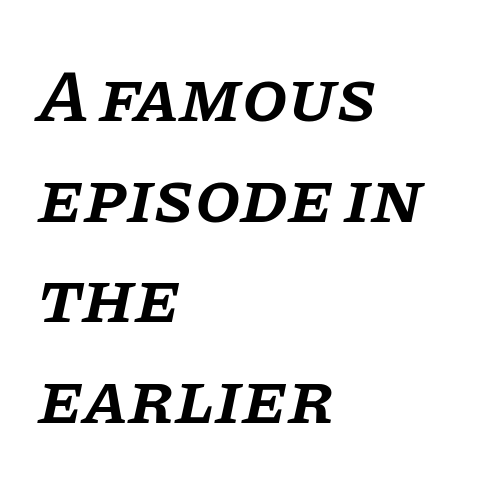
Q: Is the text bold? A: Semi-bold.
Q: Is the text italic (slanted)? A: Yes, it leans right by about 11 degrees.
Q: Is the typeface a serif or a sans-serif typeface? A: Serif.
Q: Is the text underlined? A: No.
Q: How is the paragraph aligned? A: Left-aligned.
Q: Is the spacing between letters normal or unusually wide? A: Normal.
Q: Is the spacing between lines tight, normal or loose? A: Normal.
Q: Width (condensed, normal, or wide)? A: Normal.
Q: Stroke contrast? A: Low.
Q: x-height? A: Large.
Q: Monospaced? A: No.
